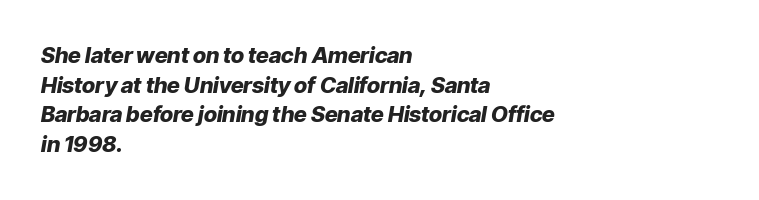
Q: Is the text bold? A: Yes.
Q: Is the text italic (slanted)? A: Yes, it leans right by about 9 degrees.
Q: Is the text underlined? A: No.
Q: How is the paragraph aligned? A: Left-aligned.
Q: Is the spacing between letters normal or unusually wide? A: Normal.
Q: Is the spacing between lines tight, normal or loose? A: Normal.
